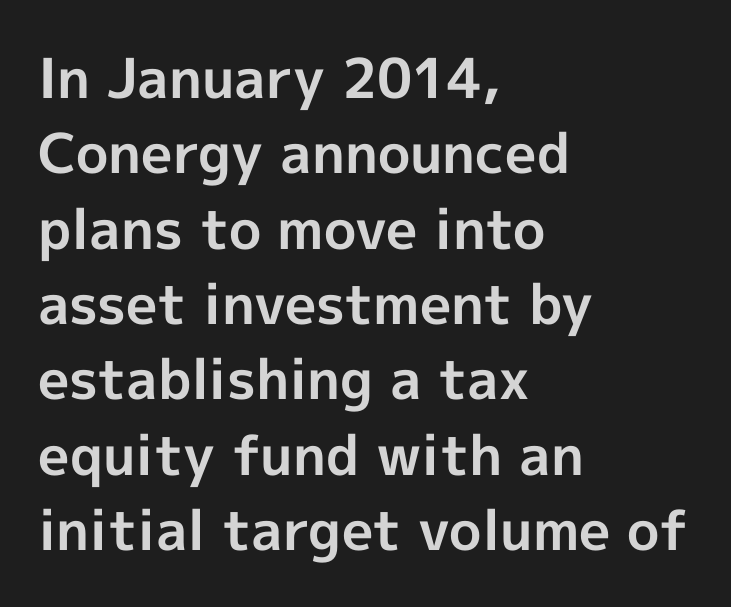
The image shows 55 px bold sans-serif type, upright; set left-aligned, normal line spacing (1.37x), normal letter spacing, not underlined; a medium x-height.
